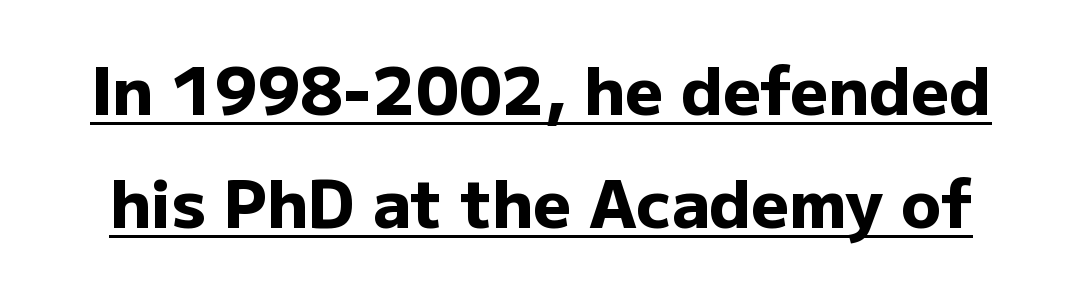
{"serif": "no", "italic": "no", "bold": "yes", "weight": "heavy", "width": "normal", "stroke_contrast": "low", "x_height": "medium", "monospaced": "no", "underline": "yes", "line_spacing_ratio": 1.71, "letter_spacing": "normal", "letter_spacing_em": 0.0, "glyph_px": 66}
